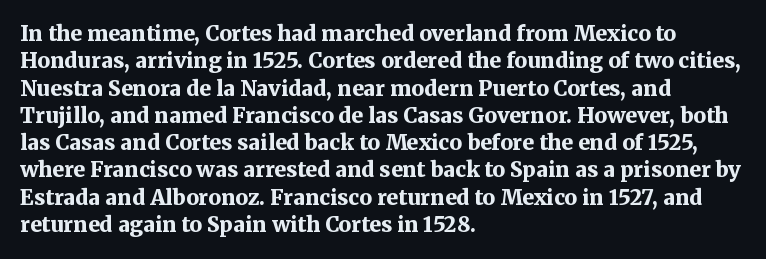
The image shows 21 px bold type, upright; set left-aligned, normal line spacing (1.3x), normal letter spacing, not underlined.
